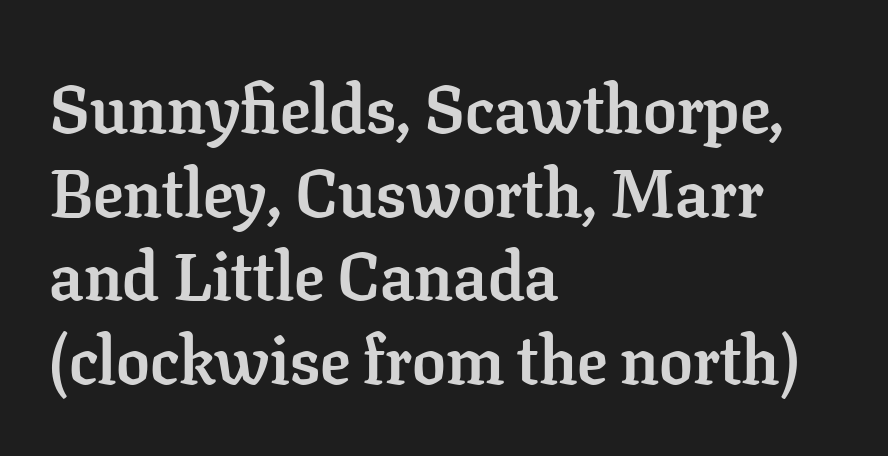
The image shows 67 px semibold serif type, upright; set left-aligned, normal line spacing (1.25x), normal letter spacing, not underlined; low stroke contrast and a medium x-height.
